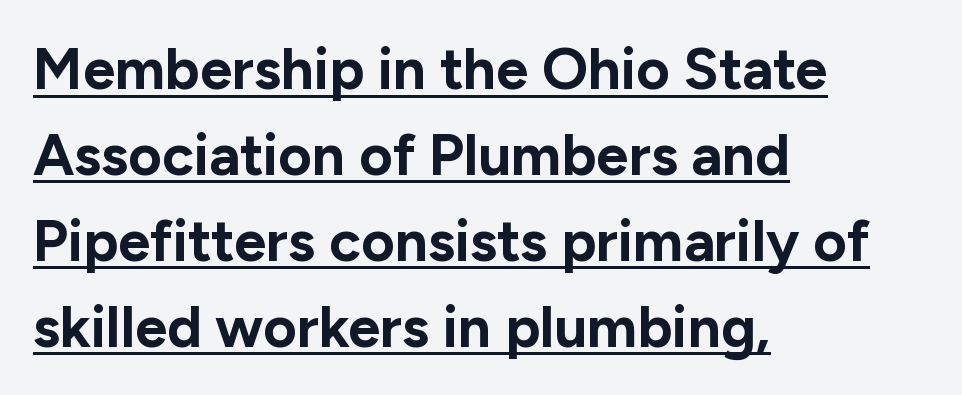
Q: Is the text bold? A: Yes.
Q: Is the text italic (slanted)? A: No, it is upright.
Q: Is the typeface a serif or a sans-serif typeface? A: Sans-serif.
Q: Is the text underlined? A: Yes.
Q: How is the paragraph aligned? A: Left-aligned.
Q: Is the spacing between letters normal or unusually wide? A: Normal.
Q: Is the spacing between lines tight, normal or loose? A: Normal.
Q: Width (condensed, normal, or wide)? A: Normal.
Q: Stroke contrast? A: Low.
Q: x-height? A: Medium.
Q: Monospaced? A: No.
